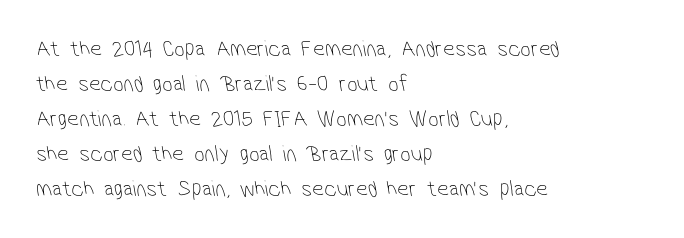
Summary of weight: not heavy and not bold. Leading: standard. The passage shown is not underscored anywhere. Each word holds together tightly as a unit, with standard inter-letter gaps. The lines are quadded left.
